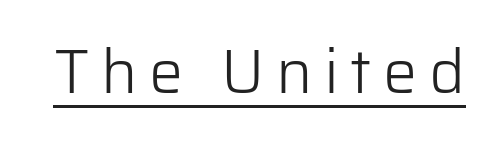
Tall strokes in this sample are plumb rather than angled. Think of a printed novel: that variable character pitch is what you see here. The letters carry no serifs — their stems end cleanly without finishing strokes. No letter is thick-stroked: the sample isn't bold.
